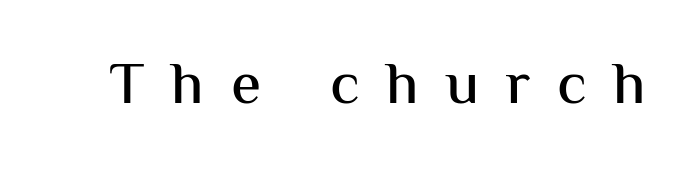
Quick note: underline off. You could not count columns in this text — the font is proportionally spaced. You can tell it's not italic because the verticals are truly vertical. A sans-serif font was chosen for this passage. Is the letter spacing exaggerated? Yes — the characters are pushed far apart.
